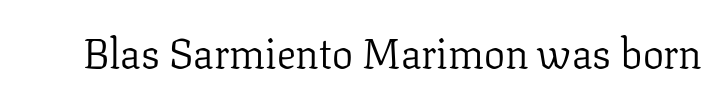
The image shows 42 px light serif type, upright; set normal letter spacing, not underlined; low stroke contrast and a medium x-height.
